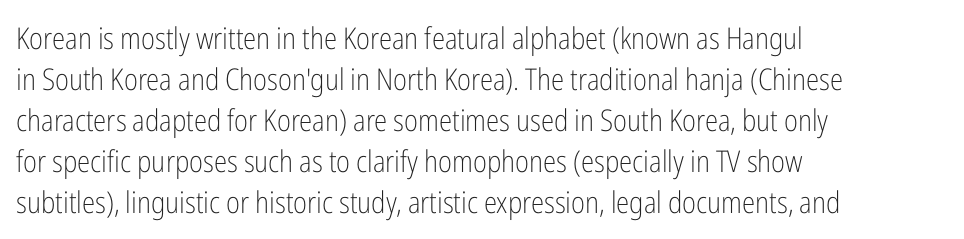
Q: Is the text bold? A: No.
Q: Is the text italic (slanted)? A: No, it is upright.
Q: Is the typeface a serif or a sans-serif typeface? A: Sans-serif.
Q: Is the text underlined? A: No.
Q: How is the paragraph aligned? A: Left-aligned.
Q: Is the spacing between letters normal or unusually wide? A: Normal.
Q: Is the spacing between lines tight, normal or loose? A: Normal.
Q: Width (condensed, normal, or wide)? A: Condensed.
Q: Stroke contrast? A: Low.
Q: x-height? A: Medium.
Q: Monospaced? A: No.
